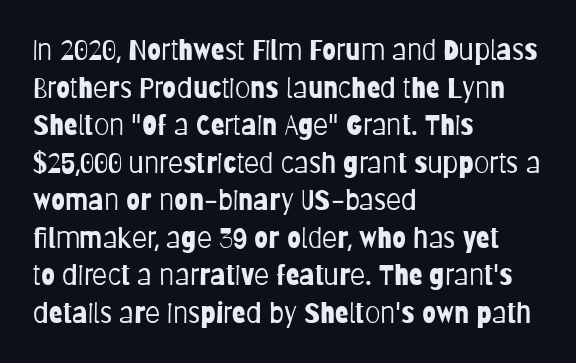
Stroke thickness stays within the range of a standard reading face or lighter. Students, note that the glyphs here touch the page at normal intervals. Does the leading feel generous? No, just average. Grotesque or geometric, the face here clearly has no serifs.
